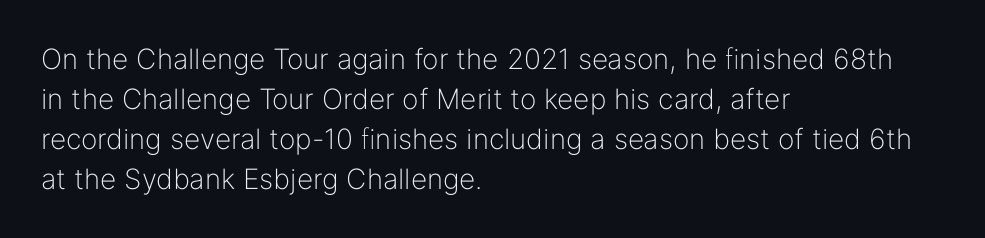
The image shows 28 px light sans-serif type, upright; set left-aligned, normal line spacing (1.43x), normal letter spacing, not underlined; low stroke contrast and a medium x-height.
